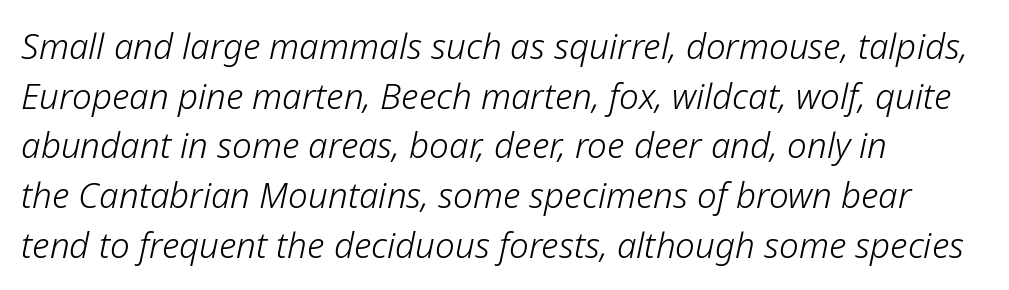
Spacing verdict: proportional, widths tailored to each character. An italicized treatment has been applied to the whole sample. If you drew a ruler down the left edge, every line would touch it. Vertical spacing — default. Glyph-to-glyph distance matches everyday printed text.
